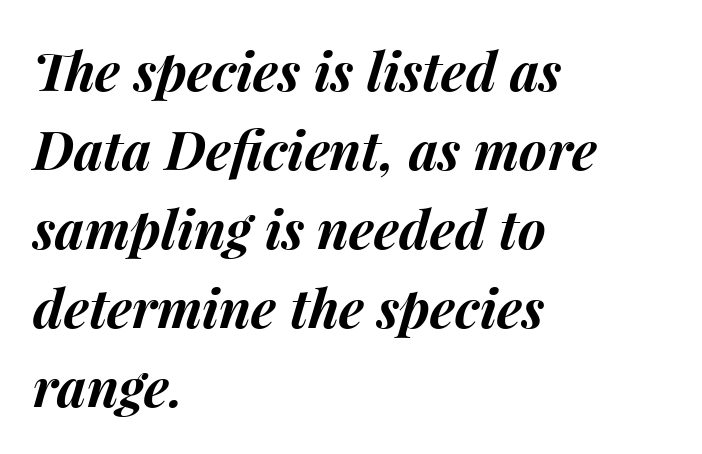
The image shows 53 px bold type, italic (leaning right); set left-aligned, normal line spacing (1.49x), normal letter spacing, not underlined; medium stroke contrast and a medium x-height.
